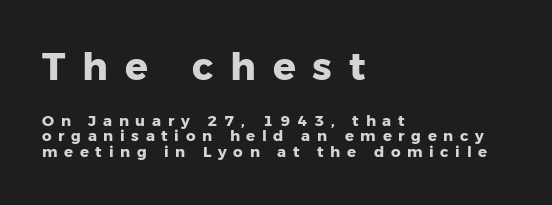
What weight is shown? A full bold with thick strokes. Is there much room between lines? No — they nearly touch. The passage shown begins with its larger block and ends with its smaller one. The passage is arranged the way most books set body copy — flush left. Does the lettering tilt? It doesn't — this is upright. Do the characters align in a grid? No, the font is proportional.
